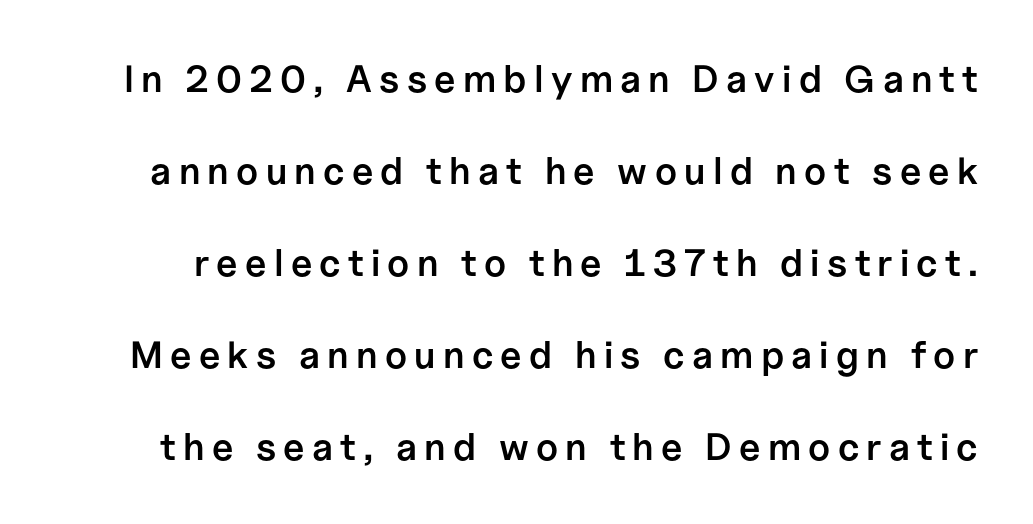
The specimen reads as upright at a glance. The face used here is a sans, in the tradition of grotesques and geometrics. Unmarked baselines from the first word to the last. Rows of type keep a wide berth in the vertical direction. Note the varied advance widths — an 'i' is clearly narrower than an 'm'. Firm but not heavy-handed strokes: this text is semibold.
